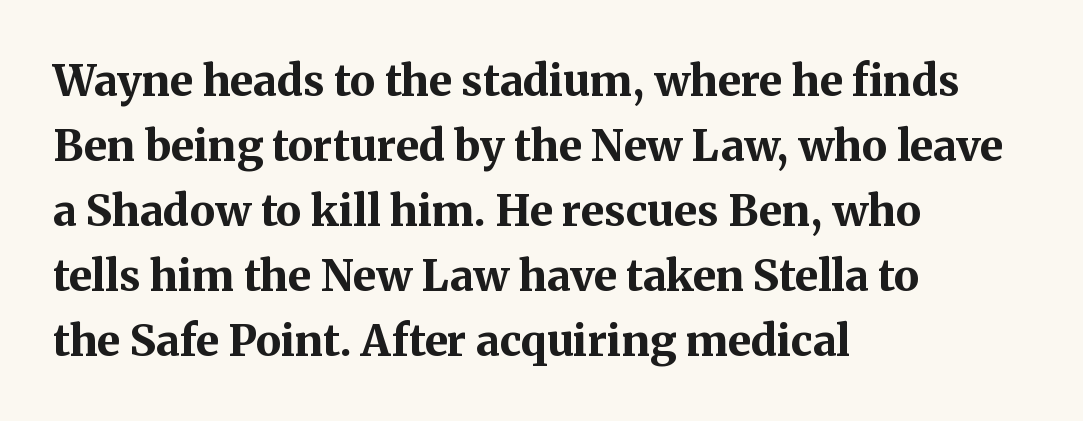
Q: Is the text bold? A: Yes.
Q: Is the text italic (slanted)? A: No, it is upright.
Q: Is the typeface a serif or a sans-serif typeface? A: Serif.
Q: Is the text underlined? A: No.
Q: How is the paragraph aligned? A: Left-aligned.
Q: Is the spacing between letters normal or unusually wide? A: Normal.
Q: Is the spacing between lines tight, normal or loose? A: Normal.
Q: Width (condensed, normal, or wide)? A: Normal.
Q: Stroke contrast? A: Medium.
Q: x-height? A: Medium.
Q: Monospaced? A: No.
